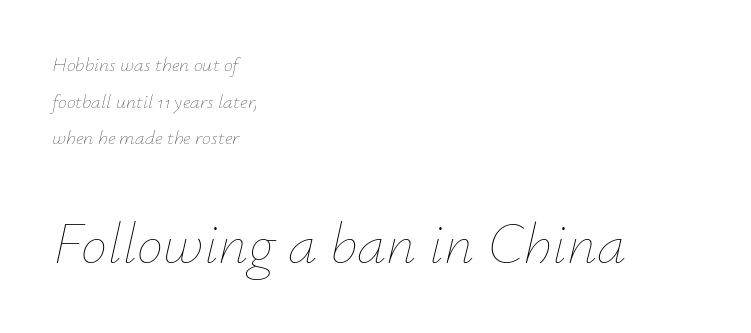
{"italic": "yes", "lean": "right", "slant_degrees": 12, "bold": "no", "weight": "thin", "width": "normal", "stroke_contrast": "low", "x_height": "small", "monospaced": "no", "underline": "no", "align": "left", "line_spacing_ratio": 1.83, "letter_spacing": "normal", "letter_spacing_em": 0.0, "larger_block": "second", "size_ratio": 2.95, "glyph_px": 59}
